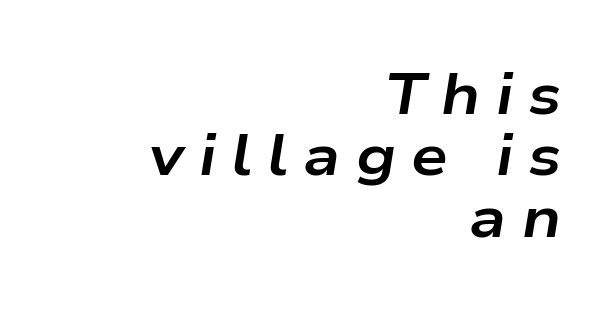
If you drew a ruler down the right edge, every line would touch it. A typesetter would call this leading minimal, almost set solid. The tracking jumps out immediately: characters are airy and widely separated. Character widths vary here, with narrow letters taking less room than wide ones.
